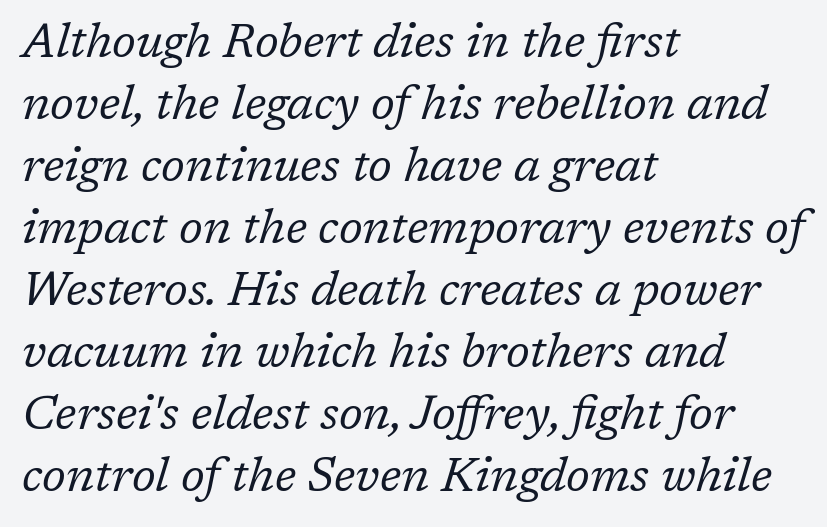
{"serif": "yes", "italic": "yes", "lean": "right", "slant_degrees": 17, "bold": "no", "weight": "regular", "width": "normal", "stroke_contrast": "low", "x_height": "medium", "monospaced": "no", "underline": "no", "align": "left", "line_spacing": "normal", "line_spacing_ratio": 1.32, "letter_spacing": "normal", "letter_spacing_em": 0.0, "glyph_px": 47}
